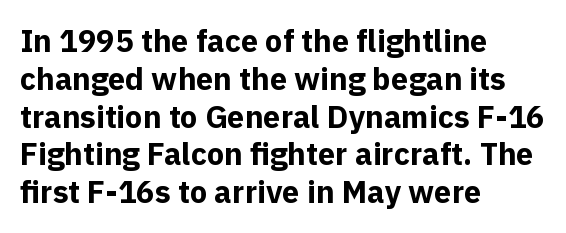
In terms of letterspacing, this is plain default setting. Nope, no serifs anywhere on these letters. The passage shown is not underscored anywhere. Upright lettering throughout. Do the characters align in a grid? No, the font is proportional. These lines are set flush left with a ragged right edge.
